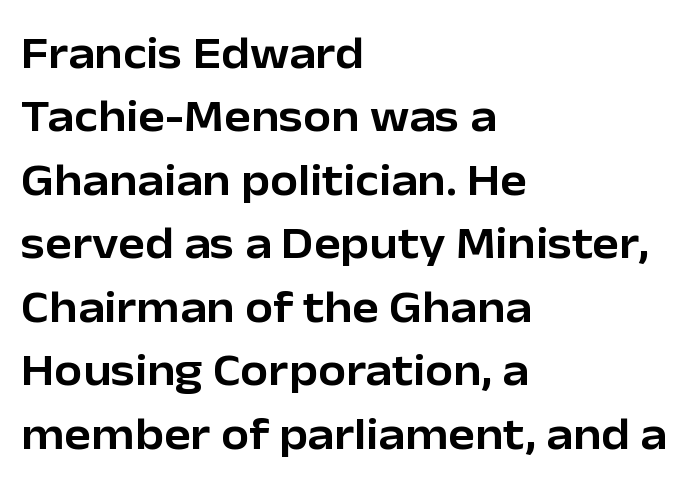
Summary of vertical rhythm: regular, with standard interline spacing. Compared with a centered layout, this one pins lines to the left instead. The lettering holds an erect, upright posture throughout. Underlining? Definitely not there.
